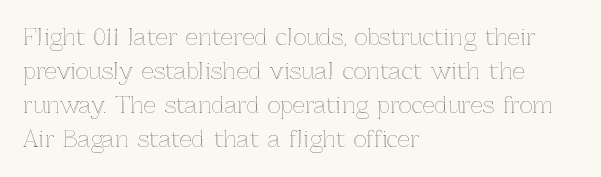
The image shows 22 px text type, upright; set left-aligned, normal line spacing (1.55x), normal letter spacing, not underlined.
